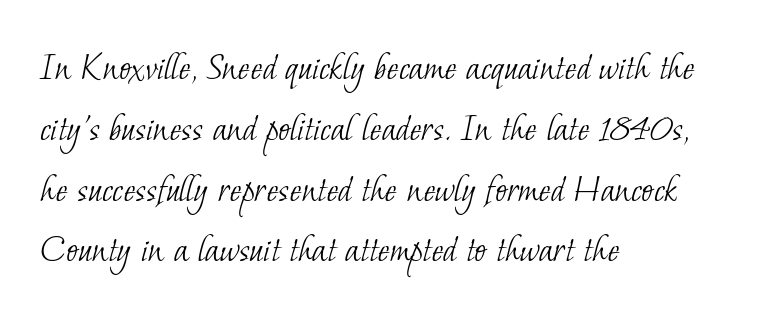
Q: Is the text bold? A: No.
Q: Is the typeface a serif or a sans-serif typeface? A: Serif.
Q: Is the text underlined? A: No.
Q: How is the paragraph aligned? A: Left-aligned.
Q: Is the spacing between letters normal or unusually wide? A: Normal.
Q: Is the spacing between lines tight, normal or loose? A: Normal.
Q: Width (condensed, normal, or wide)? A: Normal.
Q: Stroke contrast? A: Low.
Q: x-height? A: Small.
Q: Monospaced? A: No.
